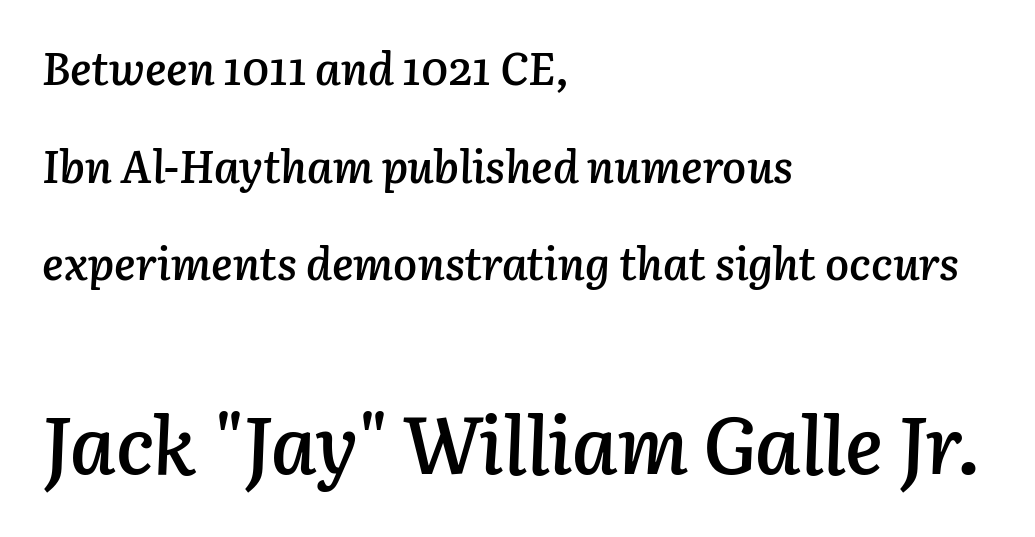
Q: Is the text bold? A: Semi-bold.
Q: Is the text italic (slanted)? A: Yes, it leans right by about 3 degrees.
Q: Is the text underlined? A: No.
Q: How is the paragraph aligned? A: Left-aligned.
Q: Is the spacing between letters normal or unusually wide? A: Normal.
Q: Is the spacing between lines tight, normal or loose? A: Loose.
Q: Which block of text is set in a larger size, the first (top) or the second (bottom)? A: The second (bottom) one.
Q: Width (condensed, normal, or wide)? A: Normal.
Q: Stroke contrast? A: Low.
Q: x-height? A: Medium.
Q: Monospaced? A: No.
